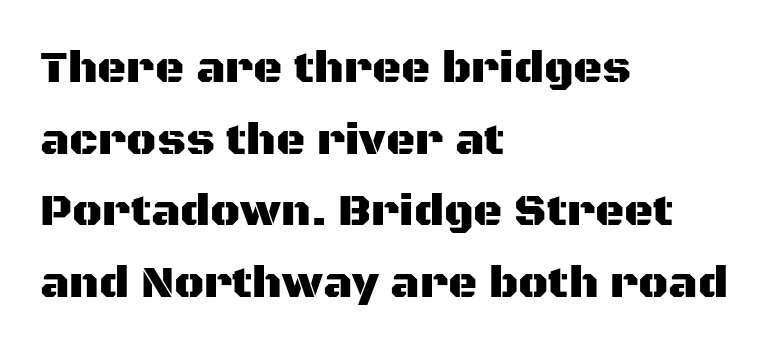
Is there any slant? The stems are plumb. Type without underlining. The passage shown has conventional tracking throughout. These lines are rendered in a variable-pitch font. In terms of leading, this rendering sits right in the middle. Regarding serifs, this sample does without them.
